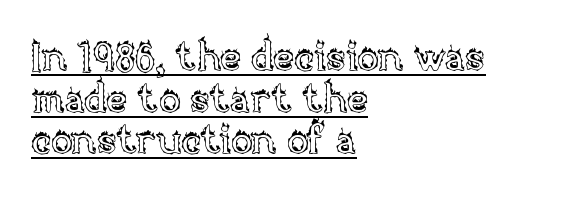
The image shows 40 px text type, upright; set left-aligned, tight line spacing (1.04x), normal letter spacing, underlined; a large x-height.
